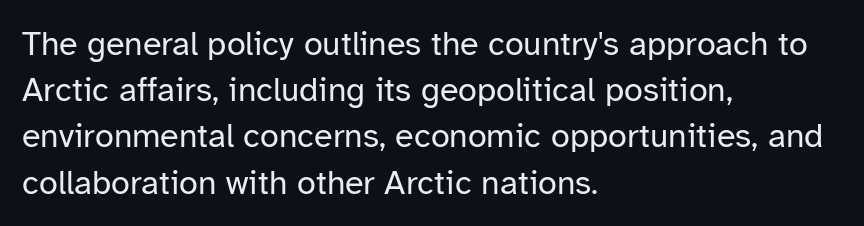
Stems and bowls with no extra thickness — not bold. A normal amount of white space separates one row of letters from the next. These lines are set flush left with a ragged right edge. Note the varied advance widths — an 'i' is clearly narrower than an 'm'. Observe the absence of serifs on each vertical stroke in this sample.
